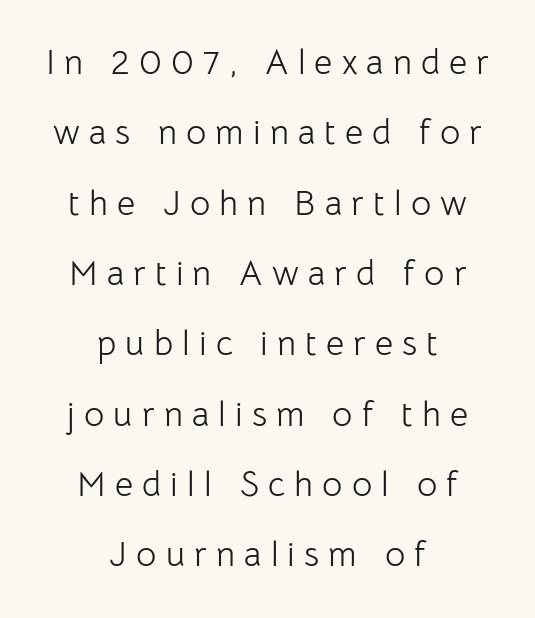
Q: Is the text bold? A: No.
Q: Is the text italic (slanted)? A: No, it is upright.
Q: Is the typeface a serif or a sans-serif typeface? A: Sans-serif.
Q: Is the text underlined? A: No.
Q: How is the paragraph aligned? A: Centered.
Q: Is the spacing between letters normal or unusually wide? A: Unusually wide.
Q: Is the spacing between lines tight, normal or loose? A: Loose.
Q: Width (condensed, normal, or wide)? A: Normal.
Q: Stroke contrast? A: Low.
Q: x-height? A: Medium.
Q: Monospaced? A: No.
